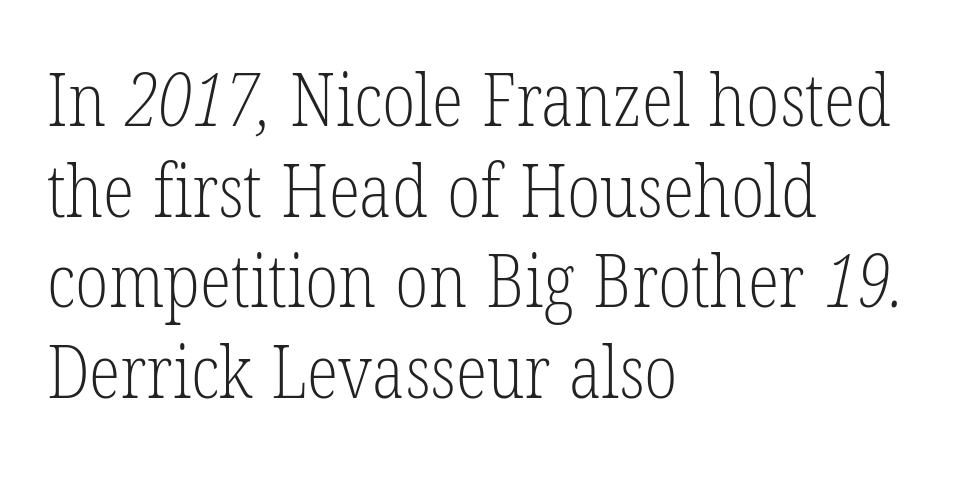
The space directly below the letters is spotless. The letters advance in unequal steps, a hallmark of proportional type. Where is the straight margin? On the left. Bold? No — there's no thickening of the strokes. How are the letters spaced? Ordinarily, with no added tracking.
